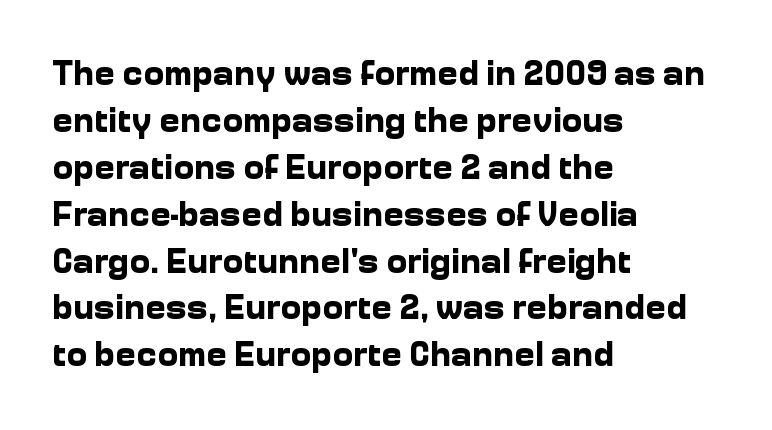
Thick stems and heavy bowls — unmistakably bold. Do the characters align in a grid? No, the font is proportional. Quick note: not italic, upright. Vertically, the passage feels balanced, rows spaced as you'd expect. These lines stack with their left ends in a neat column.
